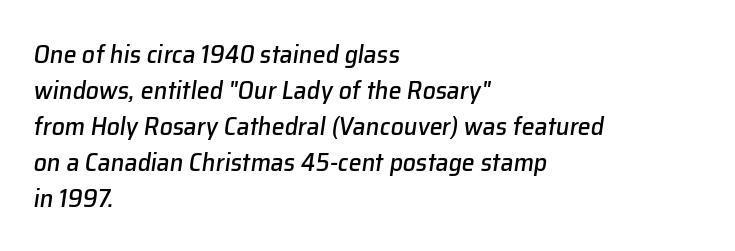
{"italic": "yes", "lean": "right", "slant_degrees": 8, "underline": "no", "align": "left", "line_spacing": "normal", "line_spacing_ratio": 1.38, "letter_spacing": "normal", "letter_spacing_em": 0.0, "glyph_px": 26}
